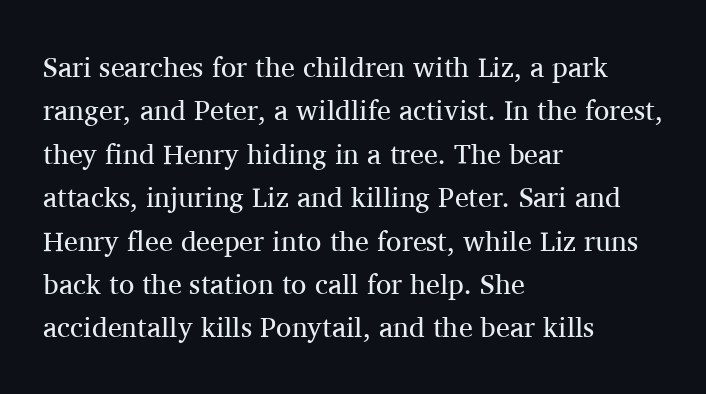
Q: Is the text bold? A: No.
Q: Is the text italic (slanted)? A: No, it is upright.
Q: Is the typeface a serif or a sans-serif typeface? A: Serif.
Q: Is the text underlined? A: No.
Q: How is the paragraph aligned? A: Left-aligned.
Q: Is the spacing between letters normal or unusually wide? A: Normal.
Q: Is the spacing between lines tight, normal or loose? A: Normal.
Q: Width (condensed, normal, or wide)? A: Normal.
Q: Stroke contrast? A: Medium.
Q: x-height? A: Medium.
Q: Monospaced? A: No.
